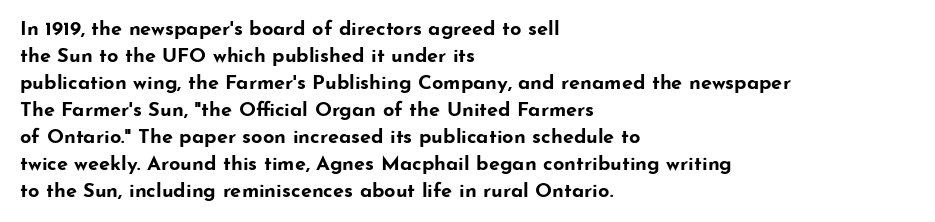
The font's upright variant was chosen for this text. Notice how the passage keeps a crisp vertical edge on the left only. Honestly, the row spacing looks completely unremarkable. Bare-footed words on every line.
